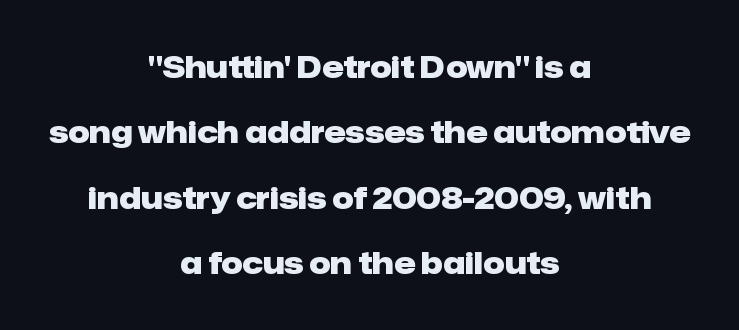
{"serif": "no", "italic": "no", "bold": "yes", "weight": "heavy", "width": "normal", "stroke_contrast": "low", "x_height": "medium", "monospaced": "no", "underline": "no", "align": "center", "line_spacing": "loose", "line_spacing_ratio": 2.18, "letter_spacing": "normal", "letter_spacing_em": 0.0, "glyph_px": 30}
